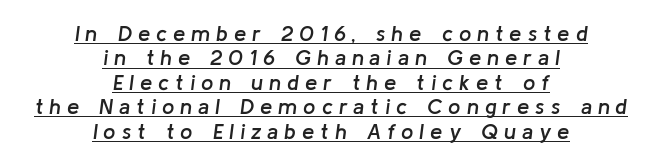
Q: Is the text bold? A: Semi-bold.
Q: Is the text italic (slanted)? A: Yes, it leans right by about 8 degrees.
Q: Is the text underlined? A: Yes.
Q: How is the paragraph aligned? A: Centered.
Q: Is the spacing between letters normal or unusually wide? A: Unusually wide.
Q: Is the spacing between lines tight, normal or loose? A: Tight.
